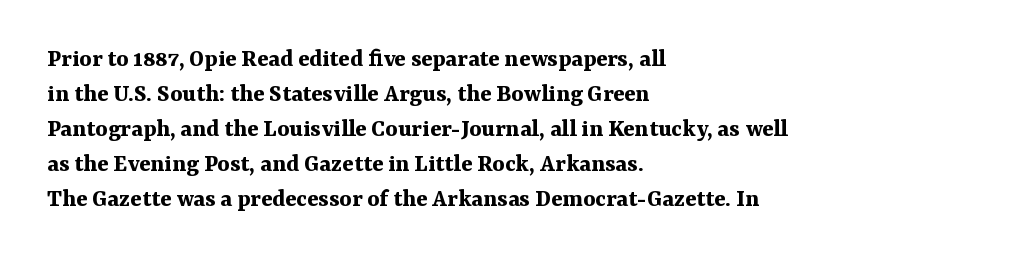
The image shows 26 px bold type, upright; set left-aligned, normal line spacing (1.35x), normal letter spacing, not underlined.
